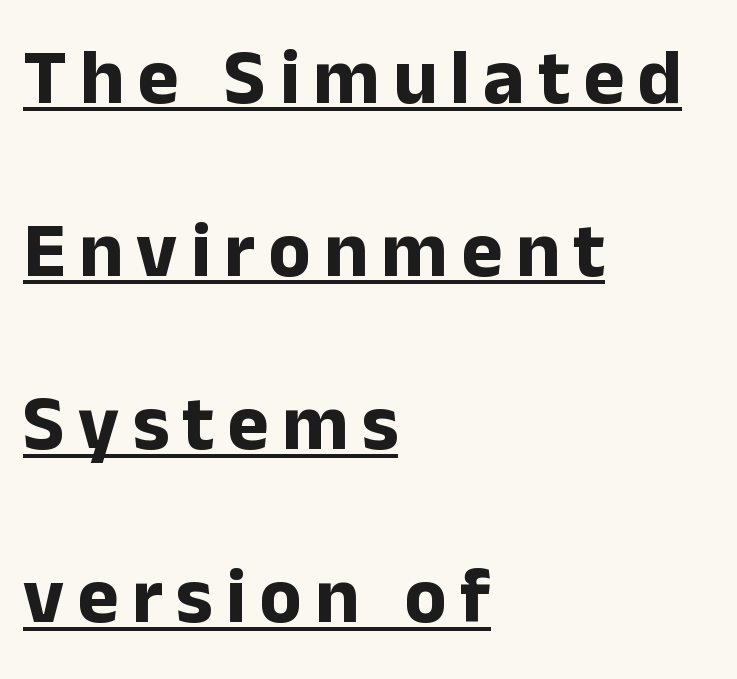
{"serif": "no", "italic": "no", "bold": "yes", "weight": "bold", "width": "normal", "stroke_contrast": "low", "x_height": "medium", "monospaced": "no", "underline": "yes", "align": "left", "line_spacing": "loose", "line_spacing_ratio": 2.22, "glyph_px": 78}
